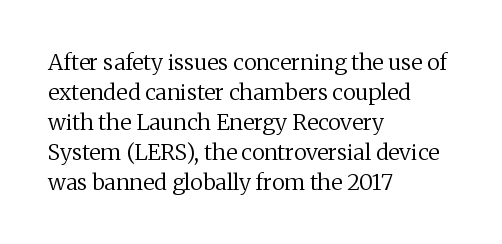
Q: Is the text bold? A: No.
Q: Is the text italic (slanted)? A: No, it is upright.
Q: Is the text underlined? A: No.
Q: How is the paragraph aligned? A: Left-aligned.
Q: Is the spacing between letters normal or unusually wide? A: Normal.
Q: Is the spacing between lines tight, normal or loose? A: Normal.
